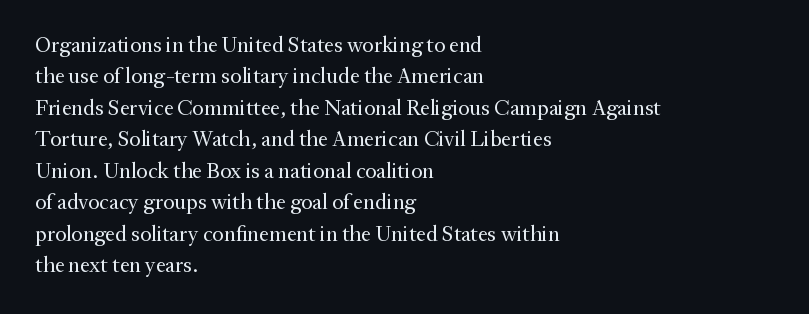
The line-height multiplier appears to be the usual default. The ragged edge is on the right, which tells us the setting is flush left. A typesetter would mark this as roman, not italic. This sample uses plain, unmodified letter spacing. No letter is thick-stroked: the sample isn't bold.
